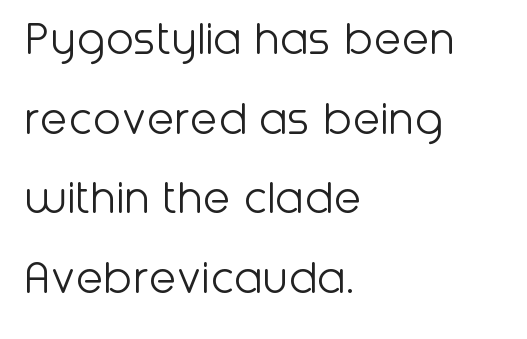
Q: Is the text bold? A: No.
Q: Is the text italic (slanted)? A: No, it is upright.
Q: Is the typeface a serif or a sans-serif typeface? A: Sans-serif.
Q: Is the text underlined? A: No.
Q: How is the paragraph aligned? A: Left-aligned.
Q: Is the spacing between letters normal or unusually wide? A: Normal.
Q: Is the spacing between lines tight, normal or loose? A: Normal.
Q: Width (condensed, normal, or wide)? A: Normal.
Q: Stroke contrast? A: Low.
Q: x-height? A: Medium.
Q: Monospaced? A: No.
